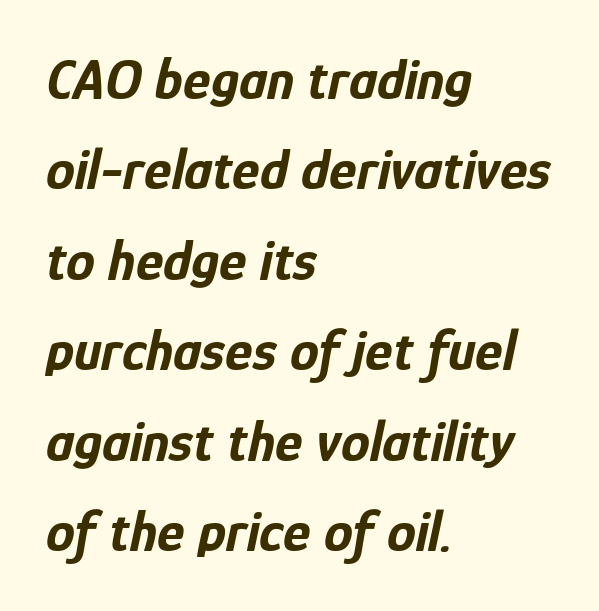
{"italic": "yes", "lean": "right", "slant_degrees": 12, "bold": "yes", "weight": "bold", "width": "condensed", "stroke_contrast": "low", "x_height": "medium", "monospaced": "no", "underline": "no", "align": "left", "line_spacing": "normal", "line_spacing_ratio": 1.56, "letter_spacing": "normal", "letter_spacing_em": 0.0, "glyph_px": 58}
